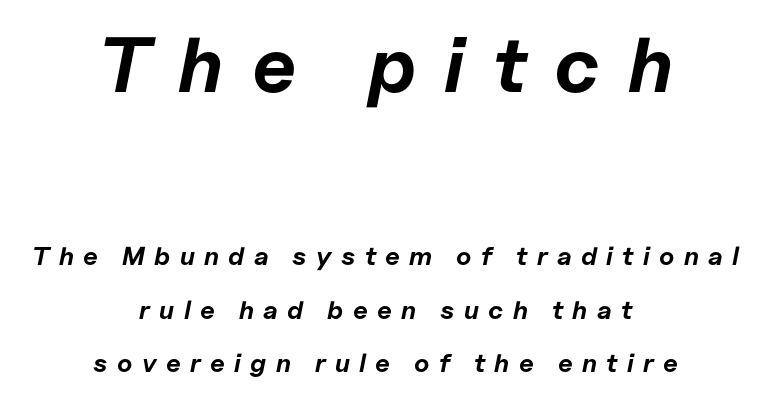
{"italic": "yes", "lean": "right", "slant_degrees": 11, "bold": "yes", "weight": "bold", "width": "normal", "stroke_contrast": "low", "x_height": "medium", "monospaced": "no", "underline": "no", "align": "center", "line_spacing": "loose", "line_spacing_ratio": 2.06, "letter_spacing": "wide", "letter_spacing_em": 0.36, "larger_block": "first", "size_ratio": 3.0, "glyph_px": 78}
